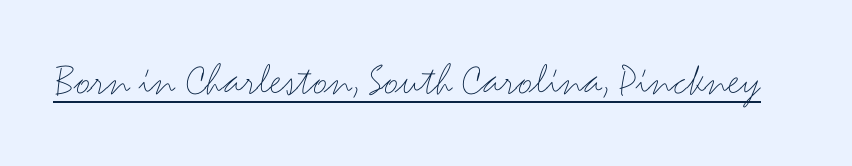
The image shows 46 px thin, wide sans-serif type; set normal letter spacing, underlined; medium stroke contrast and a small x-height.
